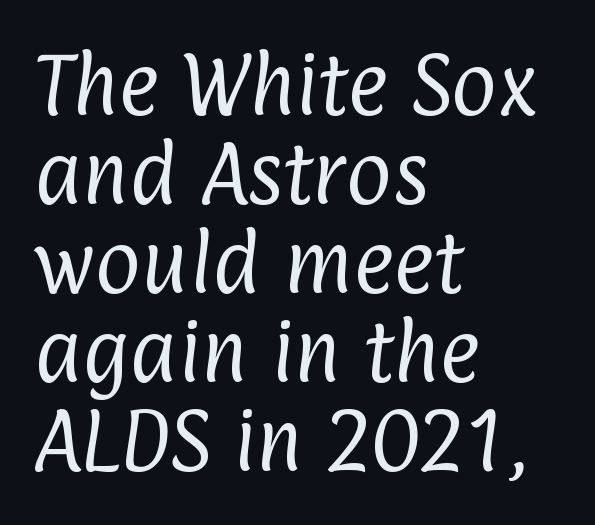
The image shows 70 px regular-weight, condensed sans-serif type; set left-aligned, normal line spacing (1.27x), normal letter spacing, not underlined; low stroke contrast and a medium x-height.
